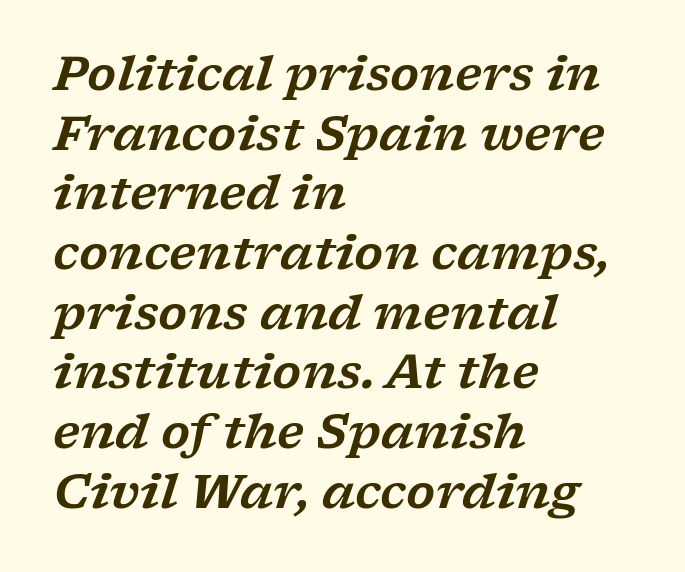
The image shows 47 px wide serif type, italic (leaning right); set left-aligned, normal line spacing (1.27x), normal letter spacing, not underlined; low stroke contrast and a medium x-height.
